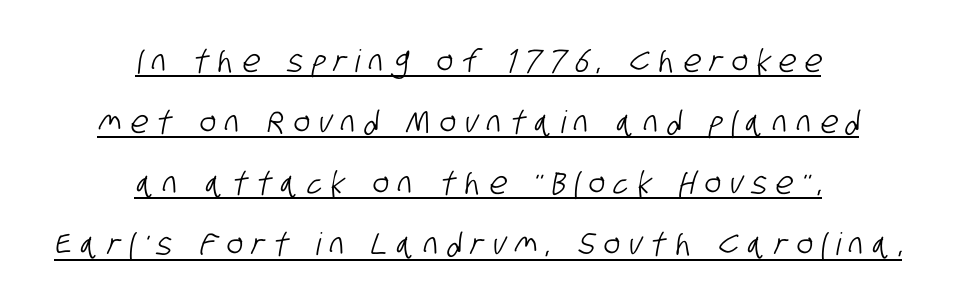
The image shows 31 px condensed sans-serif type; set centered, loose line spacing (1.97x), unusually wide letter spacing (+0.29 em), underlined; low stroke contrast and a large x-height.
